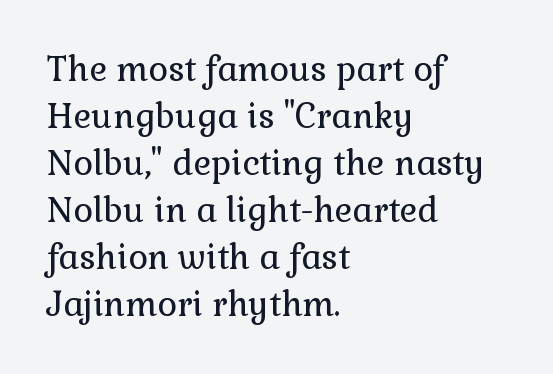
This is the regular roman posture of the typeface. The text block is weighted toward the left margin, trailing off unevenly rightward. Nothing heavy about these letters — not bold at all. Short note: letters normally spaced.
